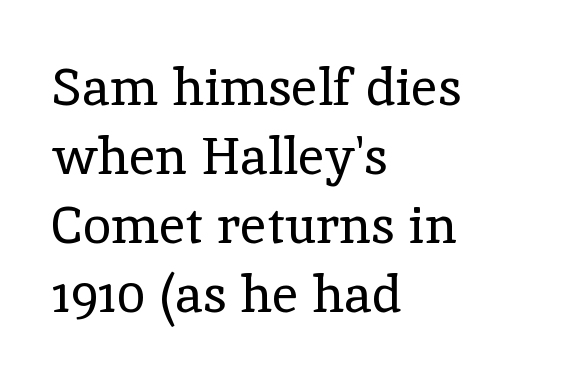
{"serif": "yes", "italic": "no", "bold": "no", "weight": "regular", "width": "normal", "x_height": "medium", "monospaced": "no", "underline": "no", "align": "left", "line_spacing": "normal", "line_spacing_ratio": 1.33, "letter_spacing": "normal", "letter_spacing_em": 0.0, "glyph_px": 52}
